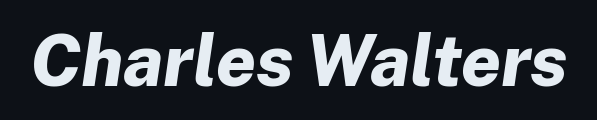
{"italic": "yes", "lean": "right", "slant_degrees": 8, "bold": "yes", "weight": "bold", "width": "normal", "stroke_contrast": "low", "x_height": "medium", "monospaced": "no", "underline": "no", "letter_spacing": "normal", "letter_spacing_em": 0.0, "glyph_px": 71}
